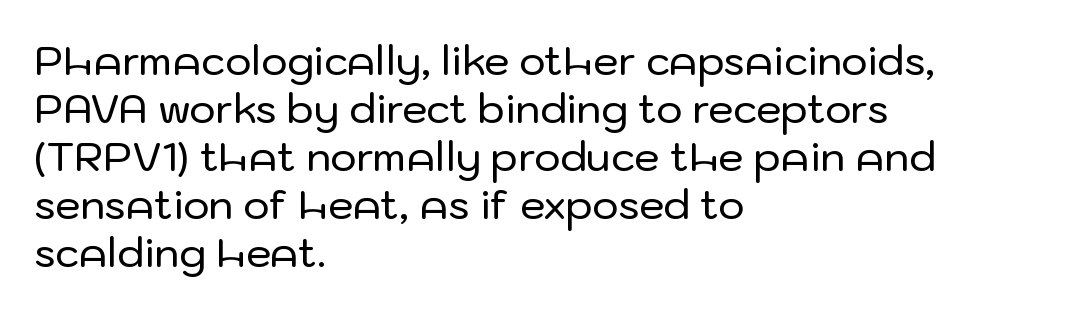
Q: Is the text italic (slanted)? A: No, it is upright.
Q: Is the typeface a serif or a sans-serif typeface? A: Sans-serif.
Q: Is the text underlined? A: No.
Q: How is the paragraph aligned? A: Left-aligned.
Q: Is the spacing between letters normal or unusually wide? A: Normal.
Q: Width (condensed, normal, or wide)? A: Normal.
Q: Stroke contrast? A: Low.
Q: x-height? A: Medium.
Q: Monospaced? A: No.
